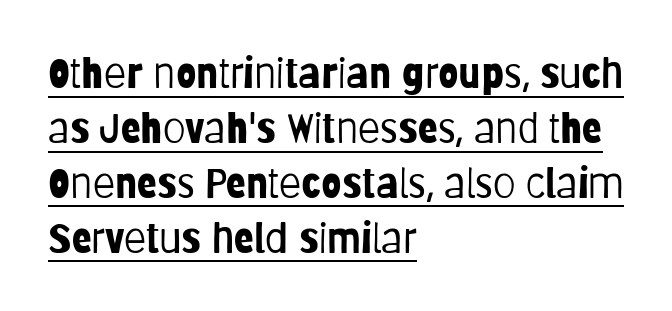
Q: Is the text bold? A: No.
Q: Is the text italic (slanted)? A: No, it is upright.
Q: Is the typeface a serif or a sans-serif typeface? A: Sans-serif.
Q: Is the text underlined? A: Yes.
Q: How is the paragraph aligned? A: Left-aligned.
Q: Is the spacing between letters normal or unusually wide? A: Normal.
Q: Is the spacing between lines tight, normal or loose? A: Normal.
Q: Width (condensed, normal, or wide)? A: Condensed.
Q: Stroke contrast? A: Low.
Q: x-height? A: Large.
Q: Monospaced? A: No.
